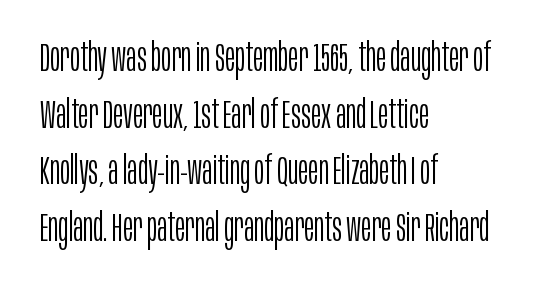
No word sits above an underline. This sample has the flowing, uneven cadence of proportional lettering. The space between consecutive lines is moderate. These glyphs show unthickened strokes, regular width or finer.
